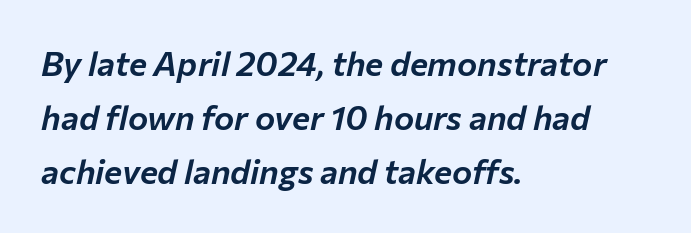
The image shows 34 px text type, italic (leaning right); set left-aligned, normal line spacing (1.59x), normal letter spacing, not underlined; low stroke contrast and a medium x-height.
